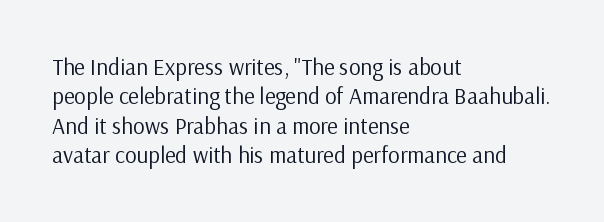
The image shows 23 px text type, upright; set left-aligned, normal line spacing (1.28x), normal letter spacing, not underlined.
